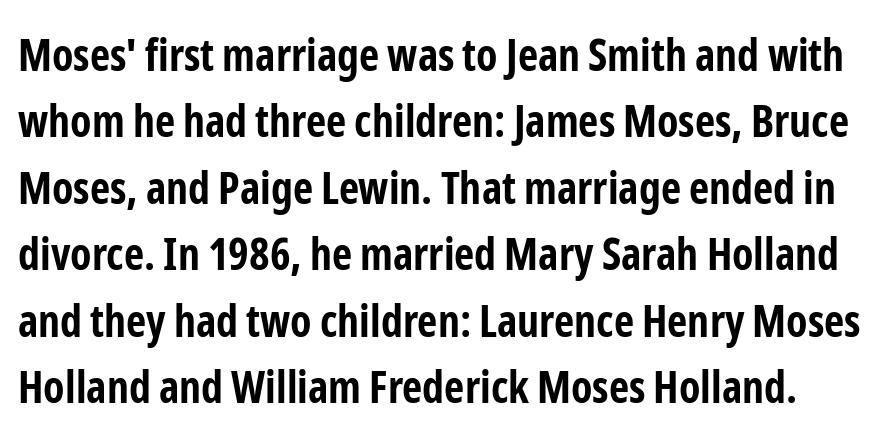
Q: Is the text bold? A: Yes.
Q: Is the text italic (slanted)? A: No, it is upright.
Q: Is the typeface a serif or a sans-serif typeface? A: Sans-serif.
Q: Is the text underlined? A: No.
Q: Is the spacing between letters normal or unusually wide? A: Normal.
Q: Is the spacing between lines tight, normal or loose? A: Normal.
Q: Width (condensed, normal, or wide)? A: Condensed.
Q: Stroke contrast? A: Low.
Q: x-height? A: Medium.
Q: Monospaced? A: No.
